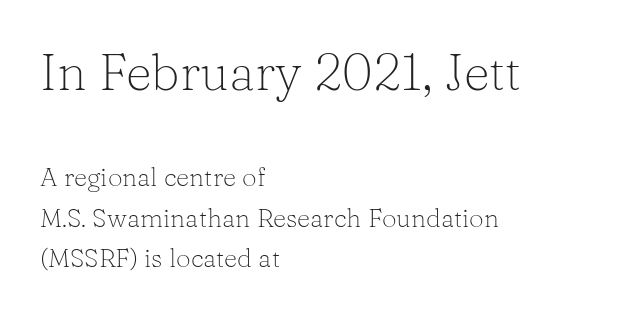
{"serif": "yes", "italic": "no", "bold": "no", "weight": "light", "width": "normal", "stroke_contrast": "low", "x_height": "medium", "monospaced": "no", "underline": "no", "align": "left", "line_spacing": "normal", "line_spacing_ratio": 1.56, "letter_spacing": "normal", "letter_spacing_em": 0.0, "larger_block": "first", "size_ratio": 1.96, "glyph_px": 51}
